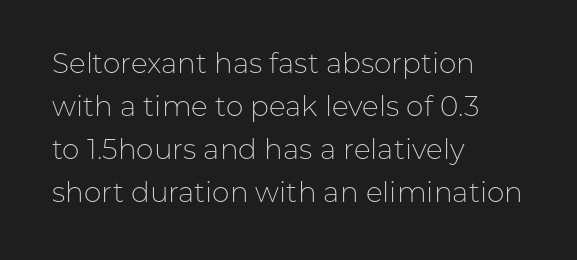
The image shows 28 px light sans-serif type, upright; set left-aligned, normal line spacing (1.53x), normal letter spacing, not underlined; low stroke contrast and a medium x-height.
